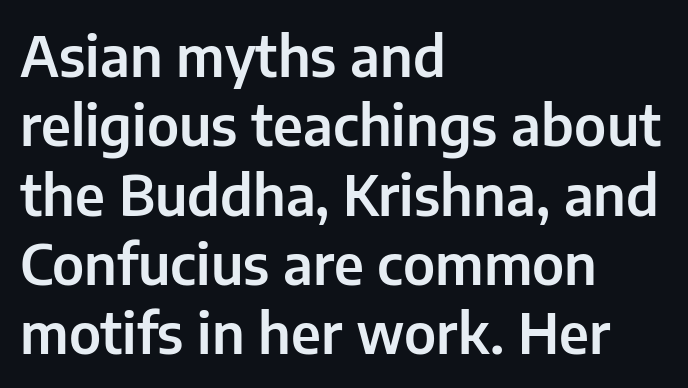
{"serif": "no", "italic": "no", "width": "normal", "stroke_contrast": "low", "x_height": "medium", "monospaced": "no", "underline": "no", "align": "left", "line_spacing": "normal", "line_spacing_ratio": 1.26, "letter_spacing": "normal", "letter_spacing_em": 0.0, "glyph_px": 55}
